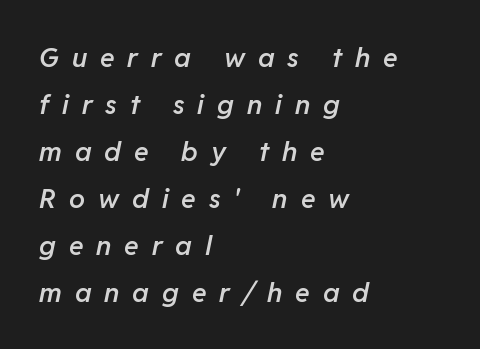
{"italic": "yes", "lean": "right", "slant_degrees": 11, "bold": "semi", "underline": "no", "align": "left", "line_spacing_ratio": 1.74, "letter_spacing": "wide", "letter_spacing_em": 0.48, "glyph_px": 27}
